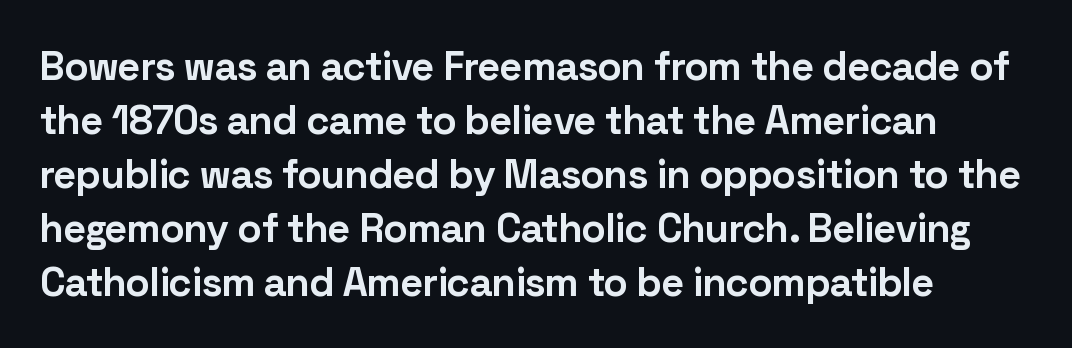
The image shows 40 px bold sans-serif type, upright; set normal line spacing (1.35x), normal letter spacing, not underlined; low stroke contrast and a medium x-height.
